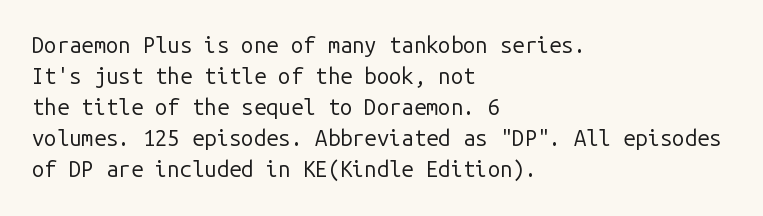
Q: Is the text bold? A: No.
Q: Is the text italic (slanted)? A: No, it is upright.
Q: Is the text underlined? A: No.
Q: How is the paragraph aligned? A: Left-aligned.
Q: Is the spacing between letters normal or unusually wide? A: Normal.
Q: Is the spacing between lines tight, normal or loose? A: Normal.
